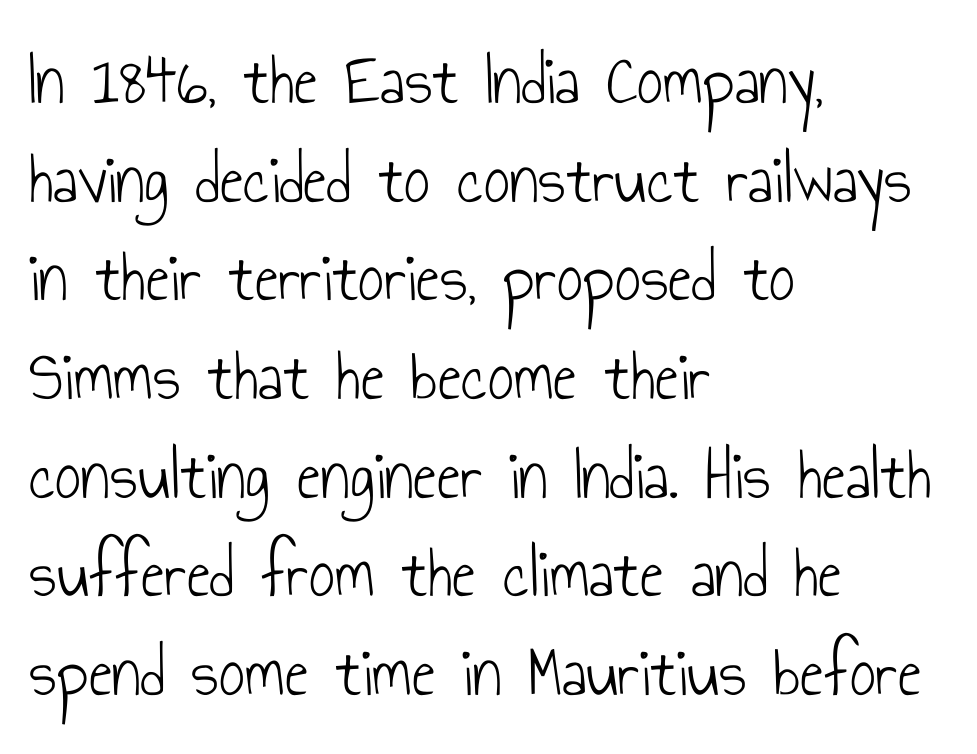
{"serif": "no", "italic": "no", "bold": "no", "weight": "light", "width": "condensed", "stroke_contrast": "low", "x_height": "small", "monospaced": "no", "underline": "no", "align": "left", "line_spacing": "normal", "line_spacing_ratio": 1.37, "letter_spacing": "normal", "letter_spacing_em": 0.0, "glyph_px": 72}
